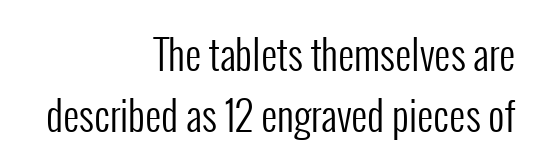
The image shows 40 px regular-weight, condensed sans-serif type, upright; set right-aligned, normal line spacing (1.52x), normal letter spacing, not underlined; low stroke contrast and a medium x-height.
